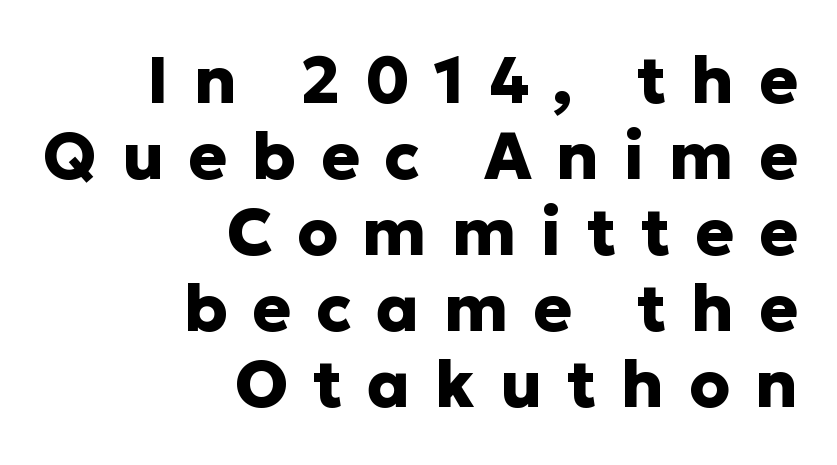
The image shows 65 px heavy sans-serif type, upright; set right-aligned, line spacing 1.17x, unusually wide letter spacing (+0.38 em), not underlined; low stroke contrast and a medium x-height.
